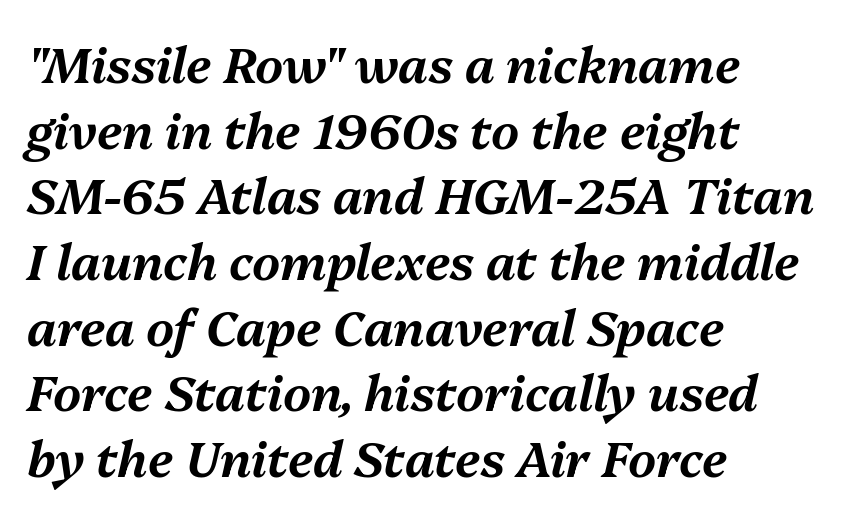
In CSS terms this would be text-align: left. Each word holds together tightly as a unit, with standard inter-letter gaps. Notice how the stems are inclined rather than vertical — that's the hallmark of italics. Think of a printed novel: that variable character pitch is what you see here. This rendering features lettering with no underline.
